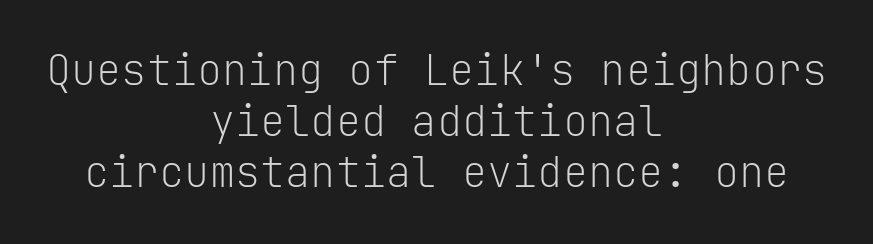
Which margin do the lines hug? Neither — every line sits in the middle. Descender tails drop into unmarked territory. Spacing between characters is what you'd get straight out of the box. Every stem runs plumb, perpendicular to the baseline.
